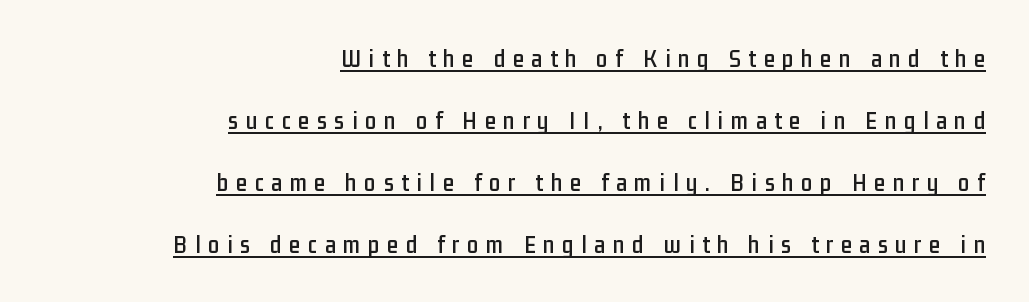
{"italic": "no", "underline": "yes", "align": "right", "line_spacing": "loose", "line_spacing_ratio": 2.48, "letter_spacing": "wide", "letter_spacing_em": 0.31, "glyph_px": 25}
